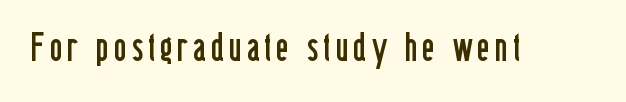
Note: no serifs on the glyphs. The lettering holds an erect, upright posture throughout. Stems here are at most as thick as an everyday book face. Character widths vary here, with narrow letters taking less room than wide ones.
